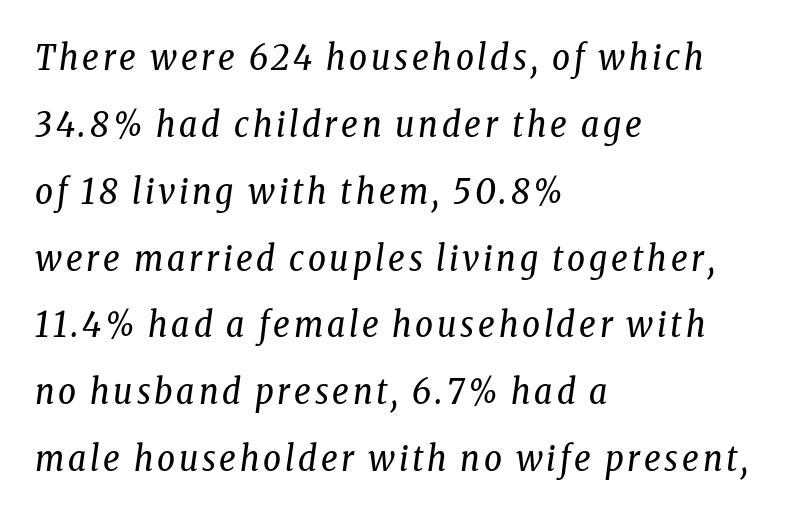
The rag falls on the right side of this text block. You can tell it's italic because the verticals aren't actually vertical. This sample has the flowing, uneven cadence of proportional lettering. Heaviness? Minimal to ordinary, like unemphasized prose.
